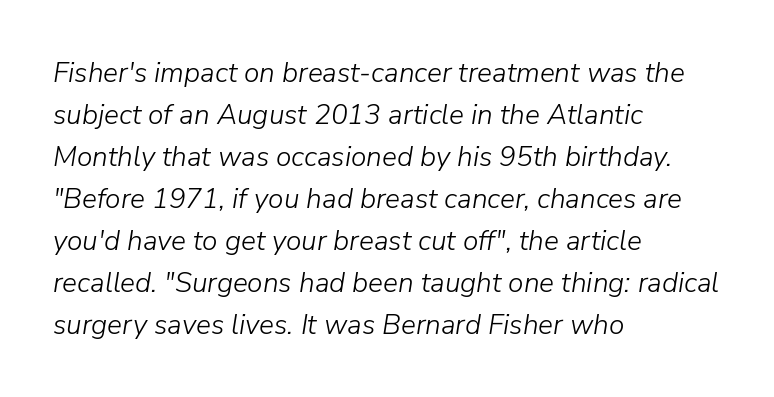
The image shows 28 px light type, italic (leaning right); set left-aligned, normal line spacing (1.5x), normal letter spacing, not underlined; low stroke contrast and a medium x-height.
